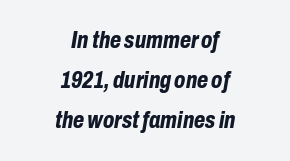
The image shows 23 px bold type, italic (leaning right); set centered, line spacing 1.75x, normal letter spacing, not underlined.
